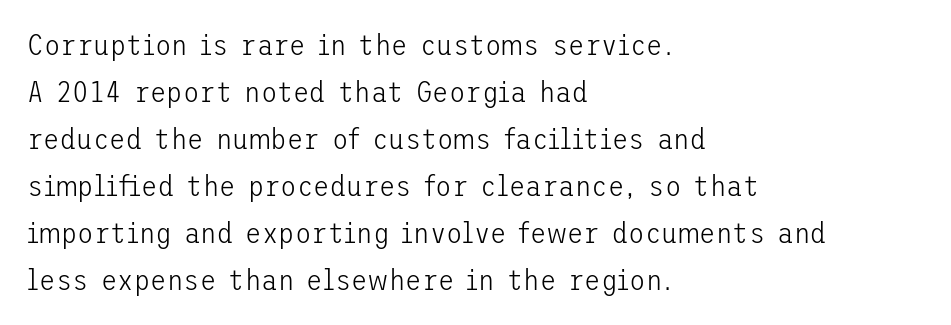
{"serif": "no", "italic": "no", "bold": "no", "weight": "light", "width": "normal", "stroke_contrast": "low", "x_height": "medium", "underline": "no", "align": "left", "line_spacing": "normal", "line_spacing_ratio": 1.57, "letter_spacing": "normal", "letter_spacing_em": 0.0, "glyph_px": 30}
